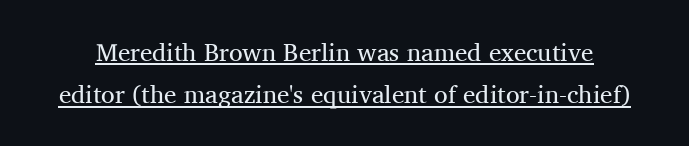
Q: Is the text bold? A: No.
Q: Is the text italic (slanted)? A: No, it is upright.
Q: Is the text underlined? A: Yes.
Q: Is the spacing between letters normal or unusually wide? A: Normal.
Q: Is the spacing between lines tight, normal or loose? A: Normal.
